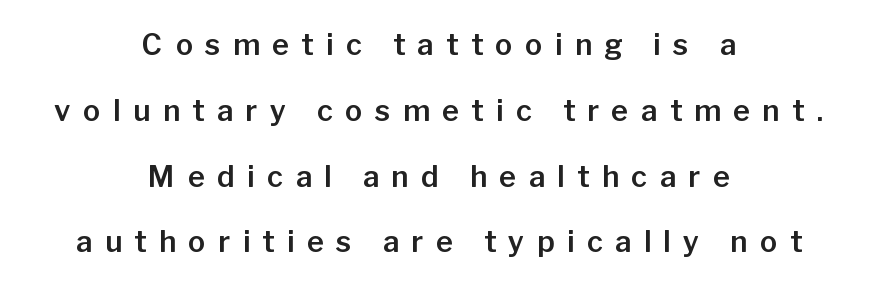
The image shows 29 px sans-serif type, upright; set centered, loose line spacing (2.27x), unusually wide letter spacing (+0.43 em), not underlined; low stroke contrast and a medium x-height.
